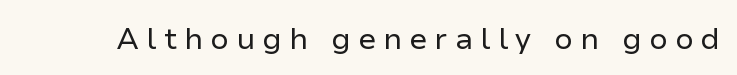
Q: Is the text bold? A: No.
Q: Is the text italic (slanted)? A: No, it is upright.
Q: Is the typeface a serif or a sans-serif typeface? A: Sans-serif.
Q: Is the text underlined? A: No.
Q: Is the spacing between letters normal or unusually wide? A: Unusually wide.
Q: Width (condensed, normal, or wide)? A: Normal.
Q: Stroke contrast? A: Low.
Q: x-height? A: Medium.
Q: Monospaced? A: No.
